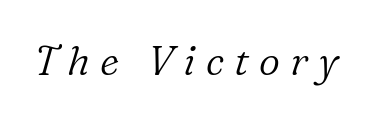
The image shows 41 px light serif type, italic (leaning right); set unusually wide letter spacing (+0.25 em), not underlined; low stroke contrast and a medium x-height.
